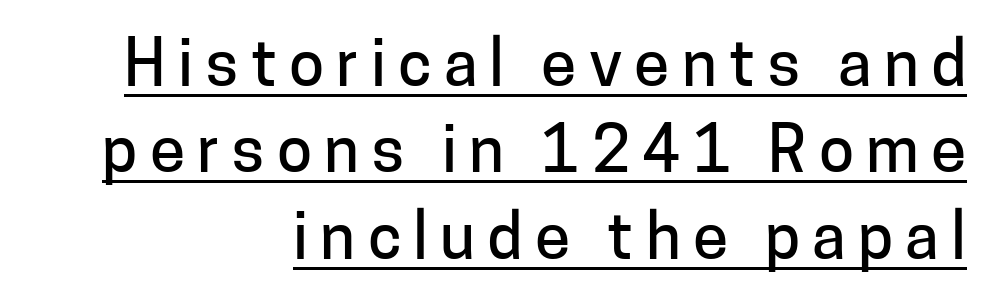
A normal amount of white space separates one row of letters from the next. Are there feet on the stems? There aren't — it's a sans. Posture: straight, roman, zero tilt. In designer terms, the underline attribute is active on this setting. This sample has the flowing, uneven cadence of proportional lettering. This sample is right-justified, so line beginnings fall wherever the words allow.
